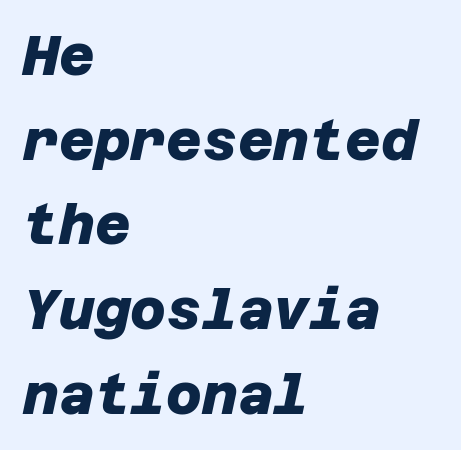
{"serif": "no", "bold": "yes", "weight": "heavy", "width": "normal", "stroke_contrast": "low", "x_height": "large", "underline": "no", "align": "left", "line_spacing": "normal", "line_spacing_ratio": 1.54, "letter_spacing": "normal", "letter_spacing_em": 0.0, "glyph_px": 55}
